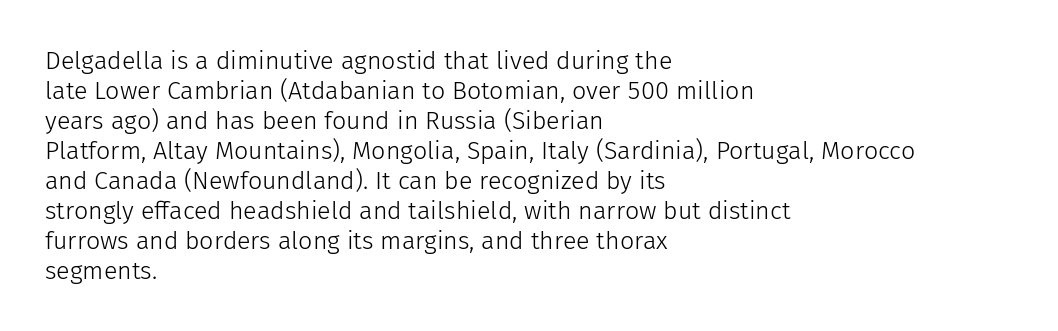
The image shows 25 px text type, upright; set left-aligned, line spacing 1.2x, normal letter spacing, not underlined.
